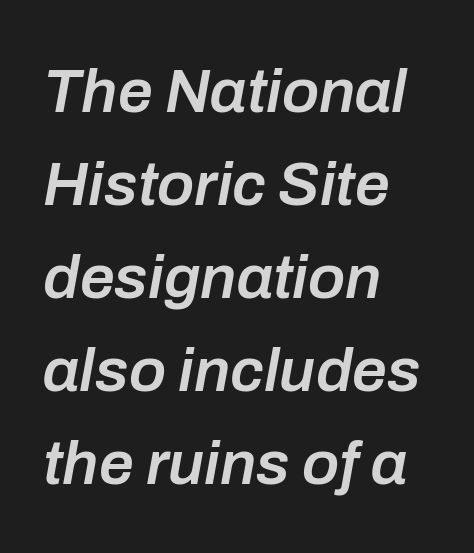
Q: Is the text bold? A: Semi-bold.
Q: Is the text italic (slanted)? A: Yes, it leans right by about 10 degrees.
Q: Is the text underlined? A: No.
Q: How is the paragraph aligned? A: Left-aligned.
Q: Is the spacing between letters normal or unusually wide? A: Normal.
Q: Is the spacing between lines tight, normal or loose? A: Normal.
Q: Width (condensed, normal, or wide)? A: Normal.
Q: Stroke contrast? A: Low.
Q: x-height? A: Medium.
Q: Monospaced? A: No.
